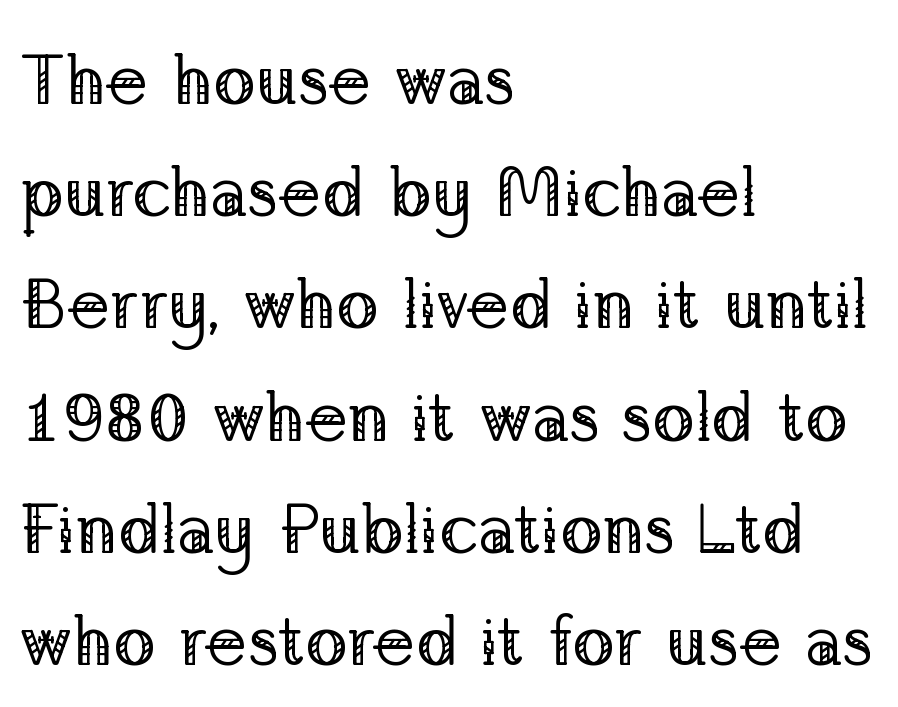
Nobody drew a line under any word here. The font family rendered here belongs to the serif group. The letters advance in unequal steps, a hallmark of proportional type. Designer's note — italics off, roman on.
